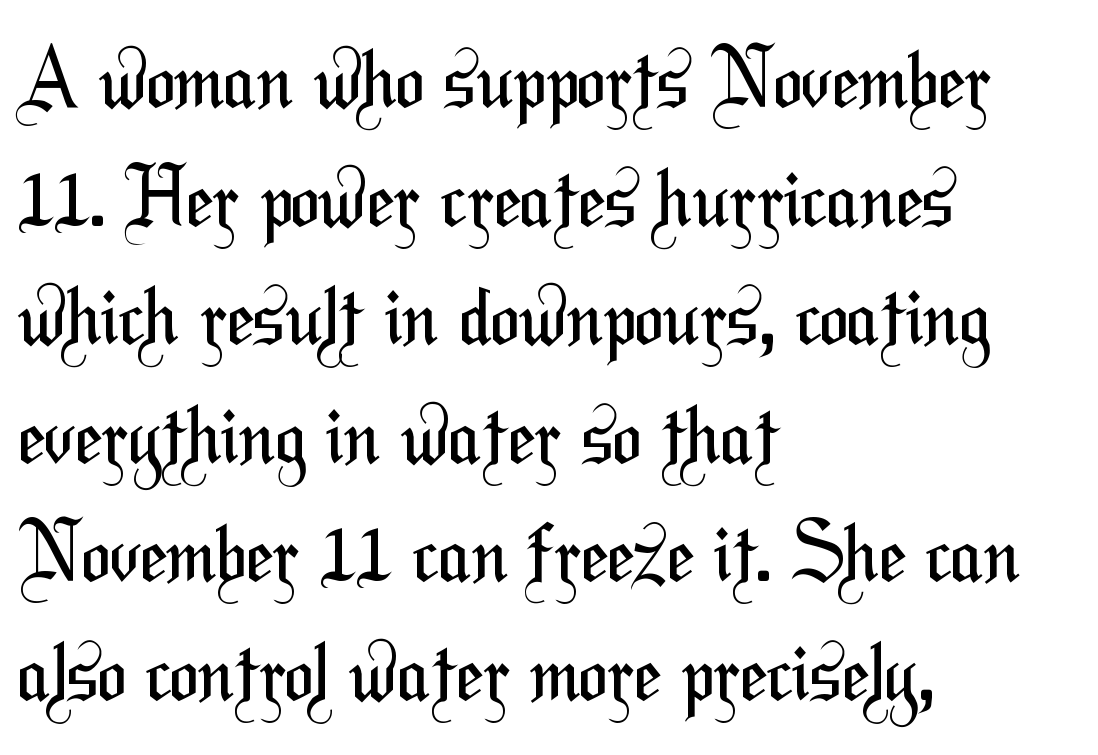
The letters carry no serifs — their stems end cleanly without finishing strokes. If you drew a ruler down the left edge, every line would touch it. No extra tracking has been applied to these lines. Rows of type keep a routine distance in the vertical direction.
